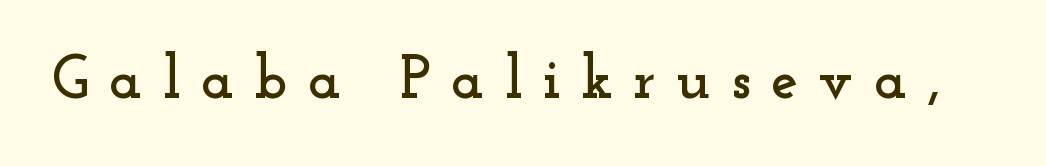
The image shows 61 px wide serif type, upright; set unusually wide letter spacing (+0.33 em), not underlined; low stroke contrast and a small x-height.
